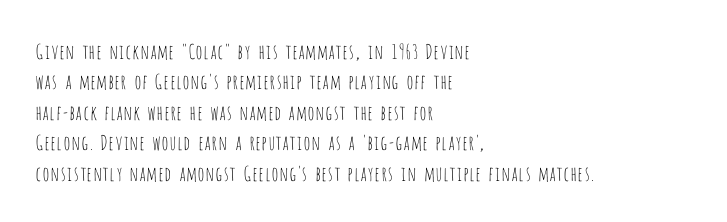
{"italic": "no", "bold": "no", "underline": "no", "align": "left", "line_spacing": "normal", "line_spacing_ratio": 1.52, "letter_spacing": "normal", "letter_spacing_em": 0.0, "glyph_px": 20}
